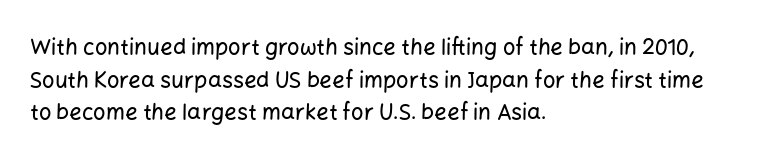
The string is rendered with underlining switched off. Successive baselines arrive at the customary interval. The paragraph shown leans on its left margin. Do the letters lean? They stand straight. The passage shown has conventional tracking throughout.
